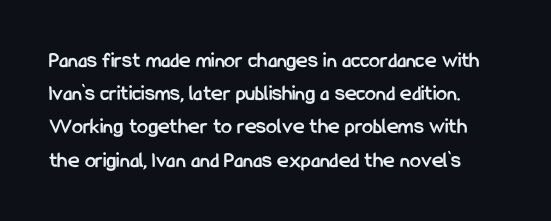
{"italic": "no", "bold": "yes", "underline": "no", "line_spacing": "normal", "line_spacing_ratio": 1.51, "letter_spacing": "normal", "letter_spacing_em": 0.0, "glyph_px": 22}
